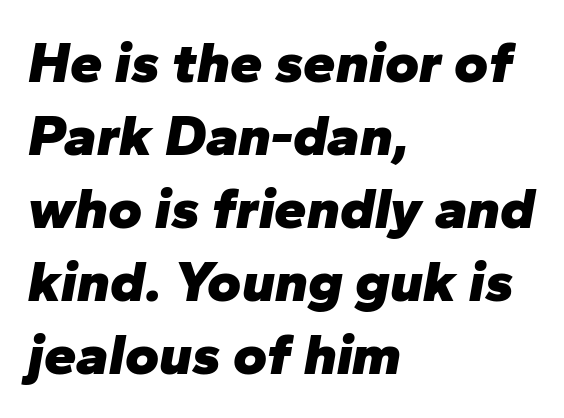
Q: Is the text bold? A: Yes.
Q: Is the text italic (slanted)? A: Yes, it leans right by about 10 degrees.
Q: Is the text underlined? A: No.
Q: How is the paragraph aligned? A: Left-aligned.
Q: Is the spacing between letters normal or unusually wide? A: Normal.
Q: Is the spacing between lines tight, normal or loose? A: Normal.
Q: Width (condensed, normal, or wide)? A: Normal.
Q: Stroke contrast? A: Low.
Q: x-height? A: Medium.
Q: Monospaced? A: No.
